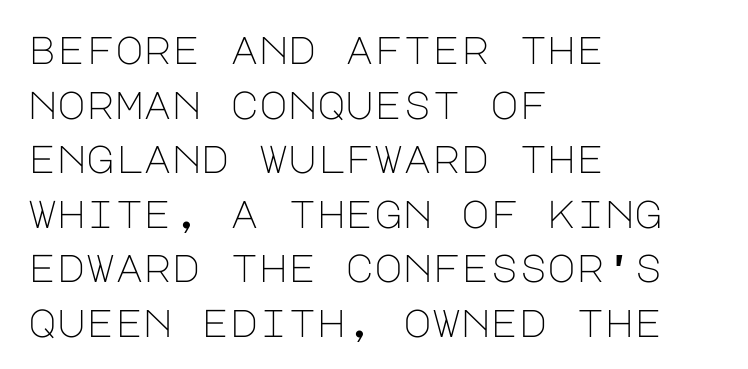
The image shows 39 px light sans-serif type, upright; set left-aligned, normal line spacing (1.4x), normal letter spacing, not underlined; low stroke contrast and a large x-height.
